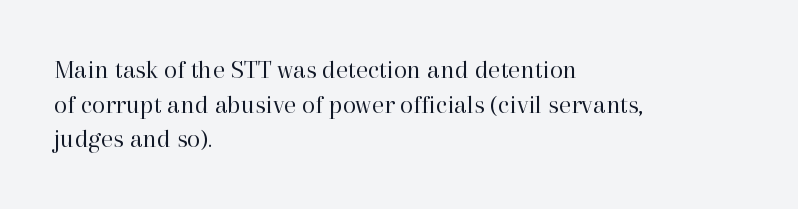
{"italic": "no", "bold": "no", "underline": "no", "align": "left", "line_spacing": "normal", "line_spacing_ratio": 1.28, "letter_spacing": "normal", "letter_spacing_em": 0.0, "glyph_px": 27}
